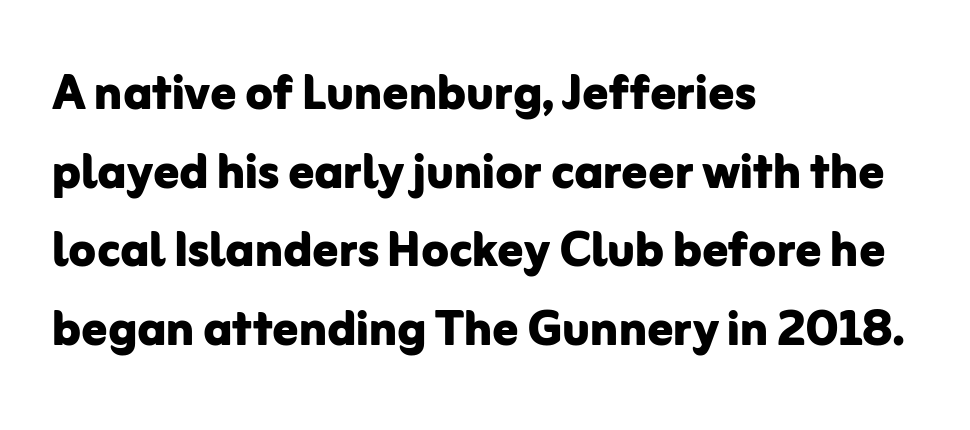
The glyphs in this specimen are sans serif. Is the type bold? Yes — the strokes are clearly thick and heavy. Plain, unruled lines of type. Whoever set this chose a conventional vertical rhythm. Quick note: not italic, upright.
